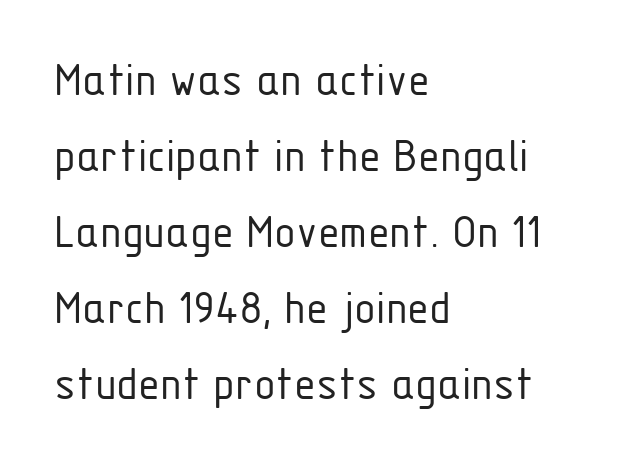
The image shows 50 px light, condensed sans-serif type, upright; set left-aligned, normal line spacing (1.52x), normal letter spacing, not underlined; low stroke contrast and a medium x-height.
